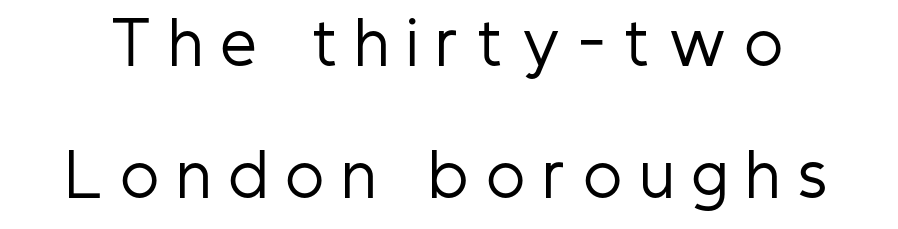
{"serif": "no", "italic": "no", "bold": "no", "weight": "regular", "width": "condensed", "stroke_contrast": "low", "x_height": "medium", "monospaced": "no", "underline": "no", "line_spacing": "loose", "line_spacing_ratio": 2.32, "letter_spacing": "wide", "letter_spacing_em": 0.33, "glyph_px": 57}
